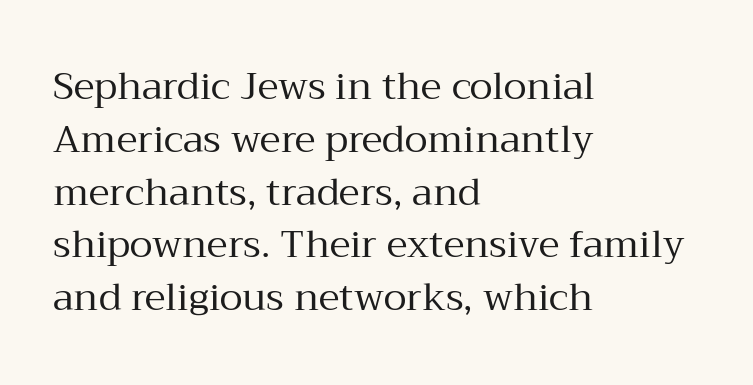
The compositor pushed each line to the left boundary. Type style note: has serifs. Short note: letters normally spaced. The rendering uses natural spacing where letterforms have individual widths. The letters stand straight up with perfectly vertical stems. These lines sit exactly where default settings would place them.
